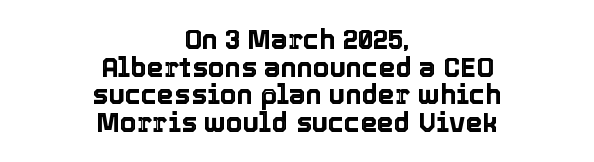
{"italic": "no", "underline": "no", "align": "center", "line_spacing": "tight", "line_spacing_ratio": 1.02, "letter_spacing": "normal", "letter_spacing_em": 0.0, "glyph_px": 27}
